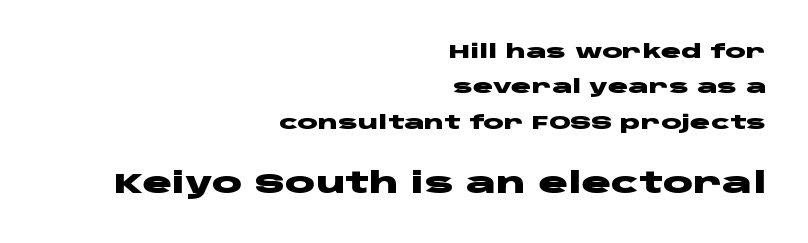
{"serif": "no", "italic": "no", "bold": "yes", "weight": "heavy", "width": "wide", "stroke_contrast": "low", "x_height": "large", "monospaced": "no", "underline": "no", "align": "right", "line_spacing_ratio": 1.86, "letter_spacing": "normal", "letter_spacing_em": 0.0, "larger_block": "second", "size_ratio": 1.47, "glyph_px": 28}
